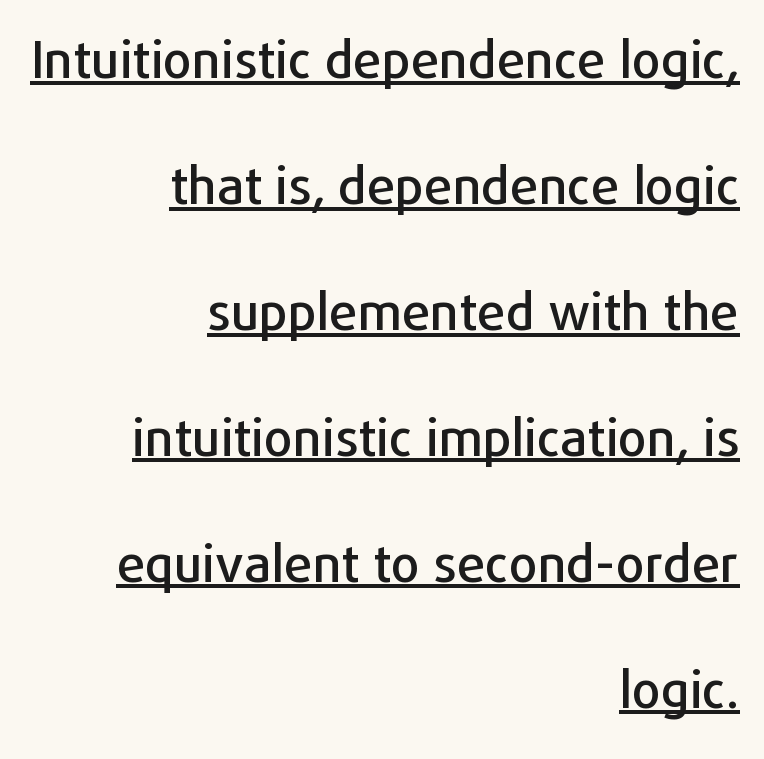
Classification — sans serif. Horizontal alignment here is rightward, an uncommon choice for prose. Words appear dense and cohesive because spacing is normal. Do the letters lean? They stand straight. In terms of leading, this rendering errs on the spacious side.
